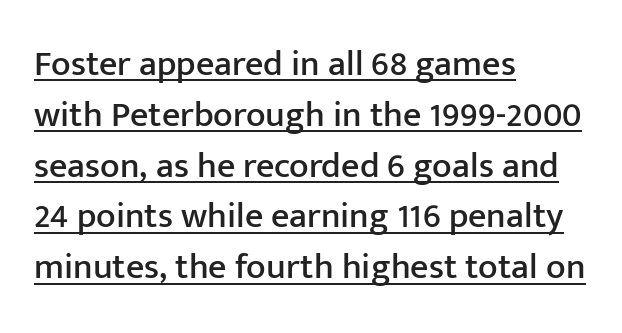
{"serif": "no", "italic": "no", "width": "normal", "stroke_contrast": "low", "x_height": "medium", "monospaced": "no", "underline": "yes", "align": "left", "line_spacing": "normal", "line_spacing_ratio": 1.41, "letter_spacing": "normal", "letter_spacing_em": 0.0, "glyph_px": 36}
